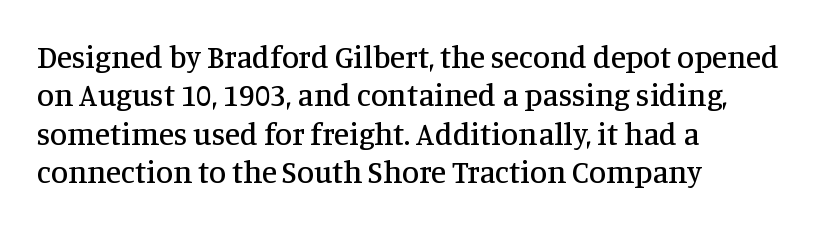
Q: Is the text italic (slanted)? A: No, it is upright.
Q: Is the typeface a serif or a sans-serif typeface? A: Serif.
Q: Is the text underlined? A: No.
Q: How is the paragraph aligned? A: Left-aligned.
Q: Is the spacing between letters normal or unusually wide? A: Normal.
Q: Width (condensed, normal, or wide)? A: Normal.
Q: Stroke contrast? A: Medium.
Q: x-height? A: Large.
Q: Monospaced? A: No.
